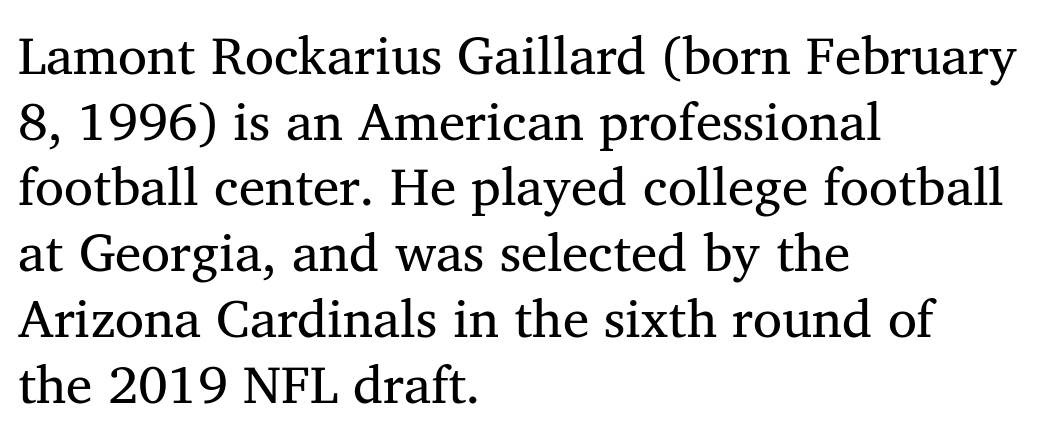
Q: Is the text bold? A: No.
Q: Is the text italic (slanted)? A: No, it is upright.
Q: Is the typeface a serif or a sans-serif typeface? A: Serif.
Q: Is the text underlined? A: No.
Q: How is the paragraph aligned? A: Left-aligned.
Q: Is the spacing between letters normal or unusually wide? A: Normal.
Q: Width (condensed, normal, or wide)? A: Normal.
Q: Stroke contrast? A: Medium.
Q: x-height? A: Medium.
Q: Monospaced? A: No.
